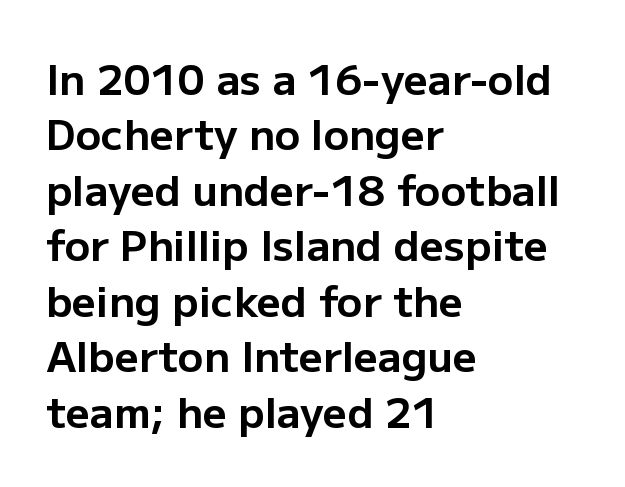
{"serif": "no", "italic": "no", "bold": "yes", "weight": "bold", "width": "normal", "stroke_contrast": "low", "x_height": "medium", "monospaced": "no", "underline": "no", "align": "left", "line_spacing": "normal", "line_spacing_ratio": 1.32, "letter_spacing": "normal", "letter_spacing_em": 0.0, "glyph_px": 42}
